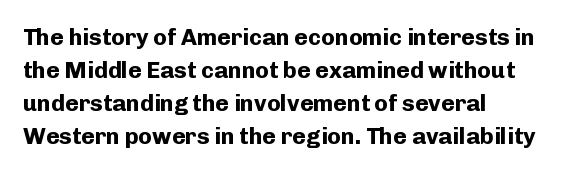
Q: Is the text bold? A: Yes.
Q: Is the text italic (slanted)? A: No, it is upright.
Q: Is the text underlined? A: No.
Q: How is the paragraph aligned? A: Left-aligned.
Q: Is the spacing between letters normal or unusually wide? A: Normal.
Q: Is the spacing between lines tight, normal or loose? A: Normal.
